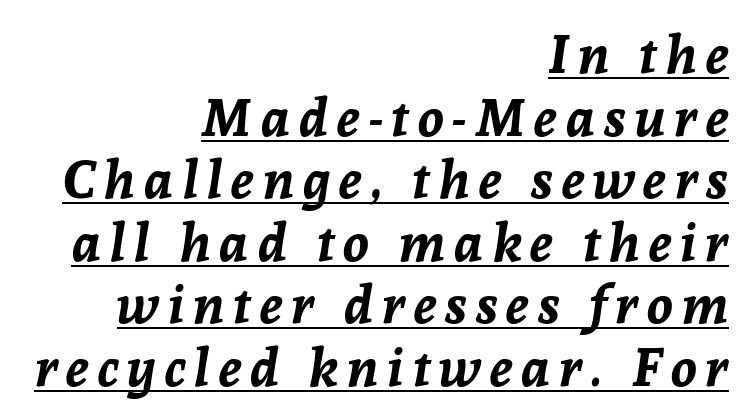
Q: Is the text bold? A: Yes.
Q: Is the text italic (slanted)? A: Yes, it leans right by about 8 degrees.
Q: Is the text underlined? A: Yes.
Q: How is the paragraph aligned? A: Right-aligned.
Q: Width (condensed, normal, or wide)? A: Normal.
Q: Stroke contrast? A: Low.
Q: x-height? A: Medium.
Q: Monospaced? A: No.
